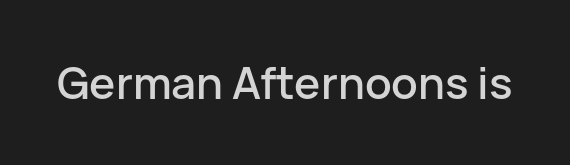
Q: Is the text italic (slanted)? A: No, it is upright.
Q: Is the typeface a serif or a sans-serif typeface? A: Sans-serif.
Q: Is the text underlined? A: No.
Q: Is the spacing between letters normal or unusually wide? A: Normal.
Q: Width (condensed, normal, or wide)? A: Normal.
Q: Stroke contrast? A: Low.
Q: x-height? A: Medium.
Q: Monospaced? A: No.
